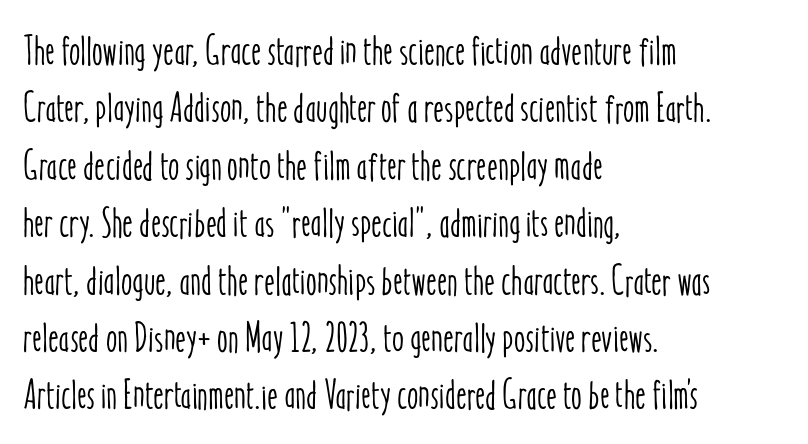
Unmarked baselines from the first word to the last. Successive baselines arrive at the customary interval. This is the regular roman posture of the typeface. This rendering leaves character spacing at its baseline value.
